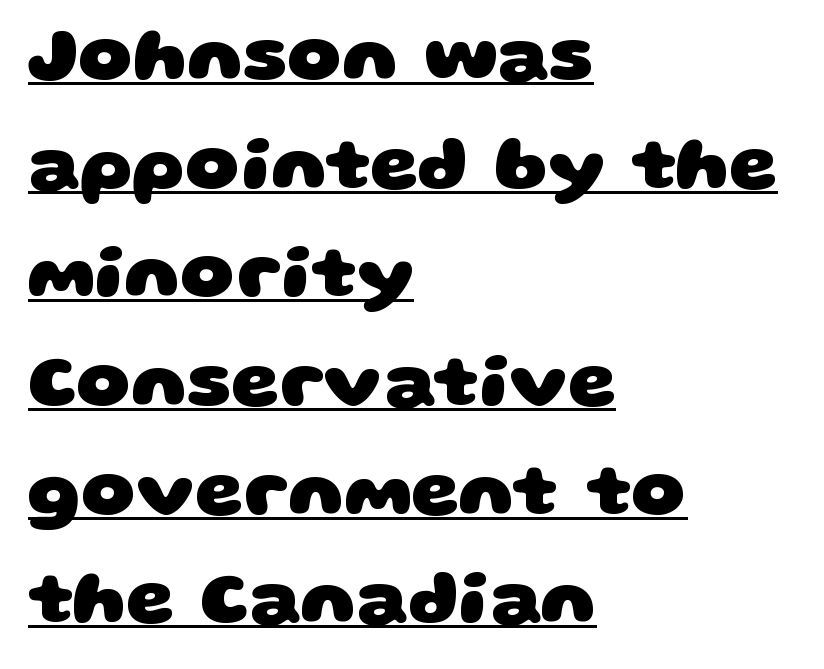
Q: Is the text bold? A: Yes.
Q: Is the typeface a serif or a sans-serif typeface? A: Sans-serif.
Q: Is the text underlined? A: Yes.
Q: How is the paragraph aligned? A: Left-aligned.
Q: Is the spacing between letters normal or unusually wide? A: Normal.
Q: Is the spacing between lines tight, normal or loose? A: Normal.
Q: Width (condensed, normal, or wide)? A: Wide.
Q: Stroke contrast? A: Low.
Q: x-height? A: Large.
Q: Monospaced? A: No.
